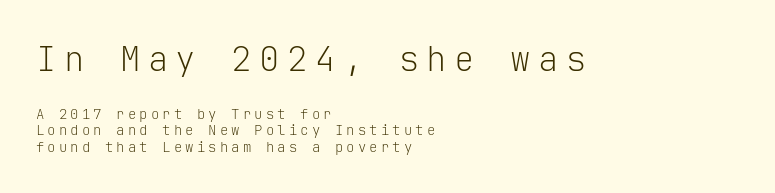
{"serif": "no", "italic": "no", "bold": "no", "weight": "light", "width": "normal", "stroke_contrast": "low", "x_height": "medium", "monospaced": "yes", "underline": "no", "align": "left", "line_spacing_ratio": 1.19, "letter_spacing": "wide", "letter_spacing_em": 0.22, "larger_block": "first", "size_ratio": 2.43, "glyph_px": 34}
